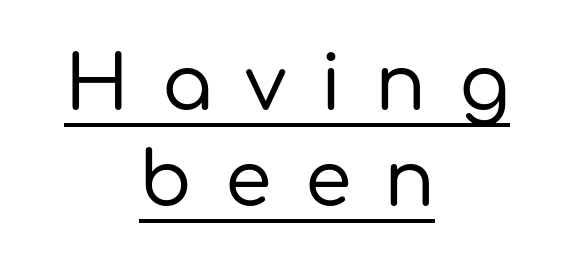
Q: Is the text italic (slanted)? A: No, it is upright.
Q: Is the typeface a serif or a sans-serif typeface? A: Sans-serif.
Q: Is the text underlined? A: Yes.
Q: How is the paragraph aligned? A: Centered.
Q: Is the spacing between letters normal or unusually wide? A: Unusually wide.
Q: Is the spacing between lines tight, normal or loose? A: Normal.
Q: Width (condensed, normal, or wide)? A: Normal.
Q: Stroke contrast? A: Low.
Q: x-height? A: Medium.
Q: Monospaced? A: No.
